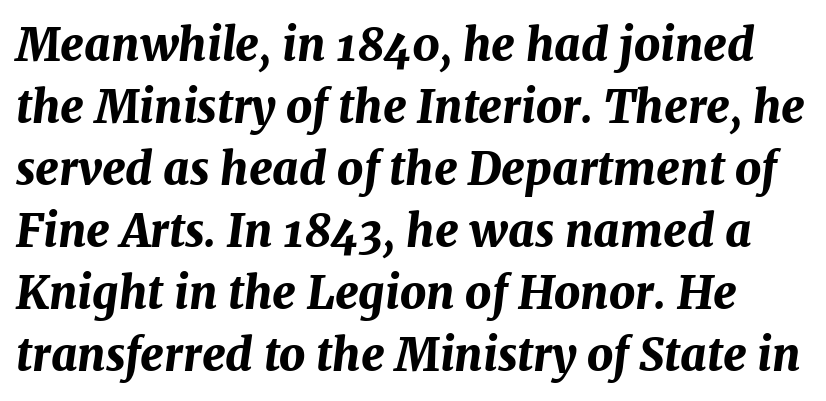
{"italic": "yes", "lean": "right", "slant_degrees": 7, "bold": "yes", "weight": "bold", "width": "normal", "stroke_contrast": "medium", "x_height": "medium", "monospaced": "no", "underline": "no", "line_spacing": "normal", "line_spacing_ratio": 1.38, "letter_spacing": "normal", "letter_spacing_em": 0.0, "glyph_px": 45}
